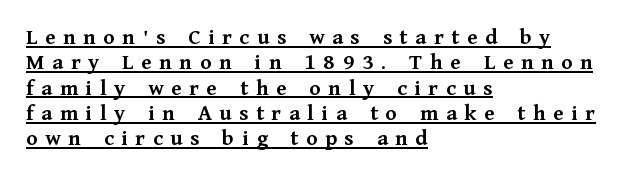
{"italic": "no", "bold": "yes", "underline": "yes", "align": "left", "line_spacing": "tight", "line_spacing_ratio": 1.1, "letter_spacing": "wide", "letter_spacing_em": 0.33, "glyph_px": 23}
